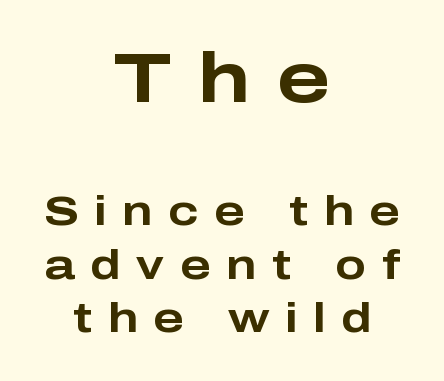
The image shows 71 px bold, wide sans-serif type, upright; set centered, normal line spacing (1.31x), unusually wide letter spacing (+0.38 em), not underlined; the first (top) block is 1.73x larger; low stroke contrast and a medium x-height.
